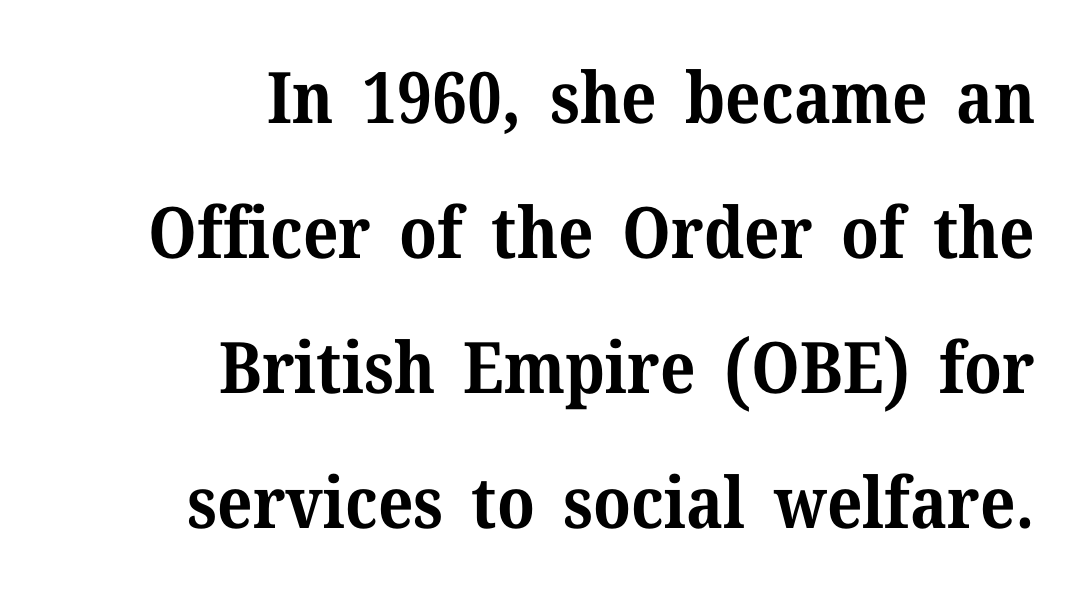
{"serif": "yes", "italic": "no", "bold": "yes", "weight": "bold", "width": "normal", "stroke_contrast": "medium", "x_height": "medium", "monospaced": "no", "underline": "no", "align": "right", "line_spacing": "loose", "line_spacing_ratio": 1.9, "letter_spacing": "normal", "letter_spacing_em": 0.0, "glyph_px": 71}
